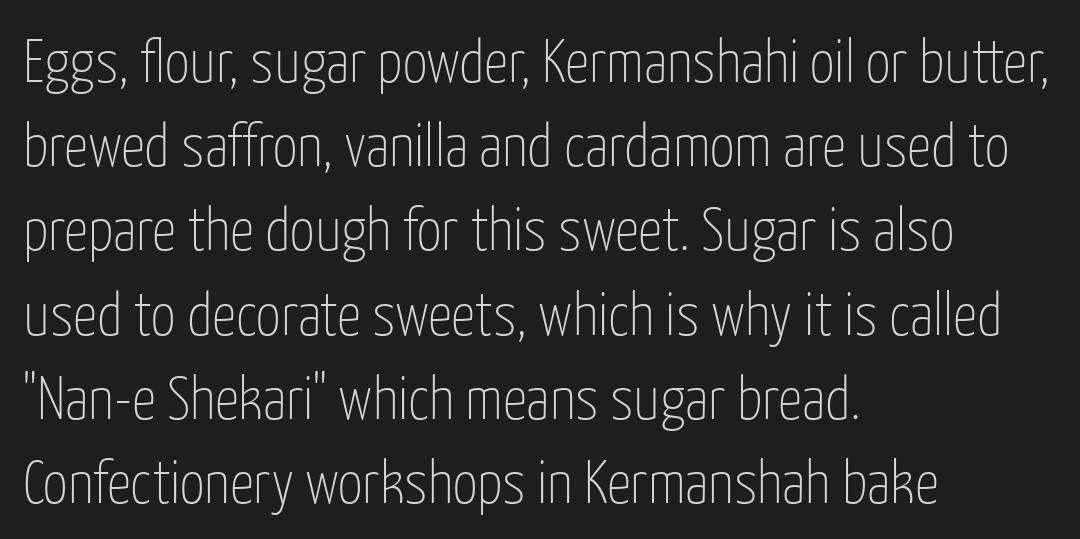
{"serif": "no", "italic": "no", "bold": "no", "weight": "thin", "width": "condensed", "stroke_contrast": "low", "x_height": "medium", "monospaced": "no", "underline": "no", "align": "left", "line_spacing": "normal", "line_spacing_ratio": 1.38, "letter_spacing": "normal", "letter_spacing_em": 0.0, "glyph_px": 61}
